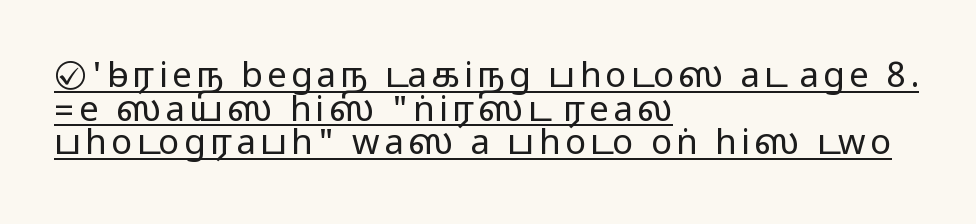
{"serif": "no", "italic": "no", "width": "wide", "stroke_contrast": "medium", "monospaced": "no", "underline": "yes", "align": "left", "line_spacing": "tight", "line_spacing_ratio": 0.96, "glyph_px": 35}
